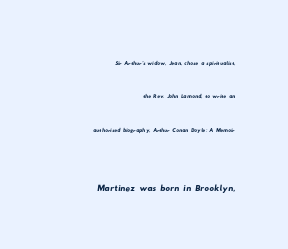
{"underline": "no", "align": "right", "line_spacing": "loose", "line_spacing_ratio": 2.39, "letter_spacing": "normal", "letter_spacing_em": 0.0, "larger_block": "second", "size_ratio": 1.64, "glyph_px": 23}
